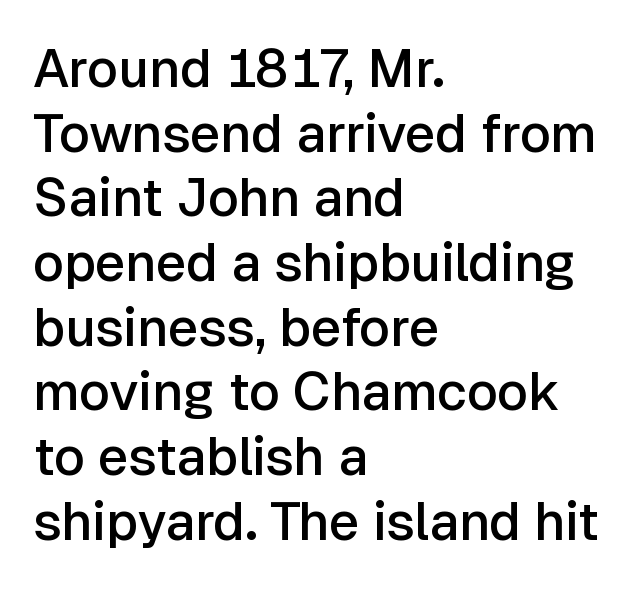
{"serif": "no", "italic": "no", "bold": "semi", "weight": "semibold", "width": "normal", "stroke_contrast": "low", "x_height": "medium", "monospaced": "no", "underline": "no", "align": "left", "line_spacing_ratio": 1.22, "letter_spacing": "normal", "letter_spacing_em": 0.0, "glyph_px": 53}
